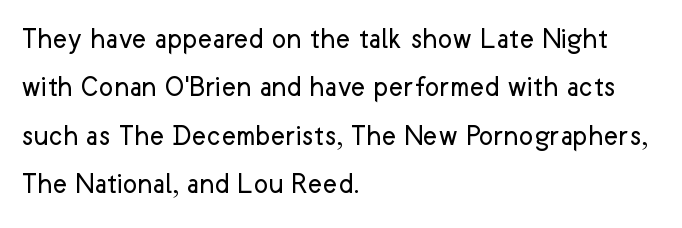
Q: Is the text bold? A: No.
Q: Is the text italic (slanted)? A: No, it is upright.
Q: Is the typeface a serif or a sans-serif typeface? A: Sans-serif.
Q: Is the text underlined? A: No.
Q: How is the paragraph aligned? A: Left-aligned.
Q: Is the spacing between letters normal or unusually wide? A: Normal.
Q: Is the spacing between lines tight, normal or loose? A: Normal.
Q: Width (condensed, normal, or wide)? A: Normal.
Q: Stroke contrast? A: Low.
Q: x-height? A: Medium.
Q: Monospaced? A: No.
